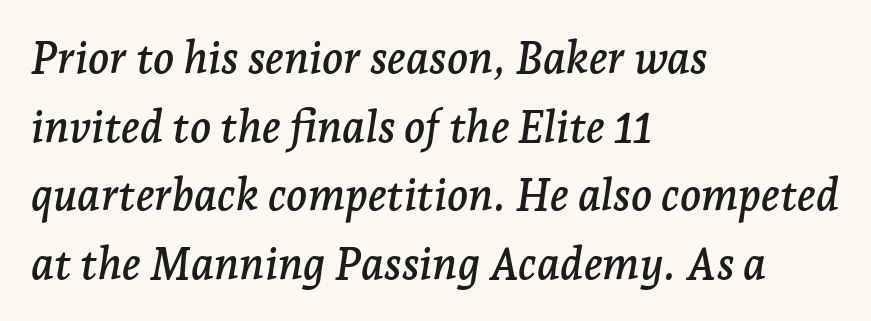
{"serif": "yes", "italic": "yes", "lean": "right", "slant_degrees": 7, "width": "normal", "stroke_contrast": "low", "x_height": "medium", "monospaced": "no", "underline": "no", "align": "left", "line_spacing": "normal", "line_spacing_ratio": 1.56, "letter_spacing": "normal", "letter_spacing_em": 0.0, "glyph_px": 44}
